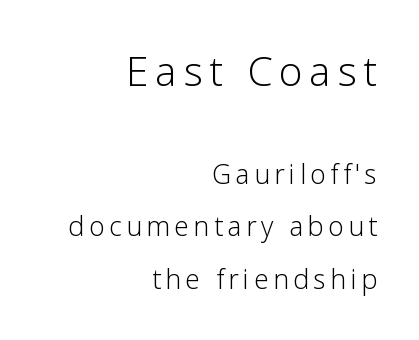
Do the letters lean? They stand straight. The letters in the upper block stand taller than those in the block below. Is this a heavy cut? Hardly; it is regular or lighter. The specimen omits any rule beneath the text block's lines. The passage shown is typed in a proportional face where columns would drift. Vertical spacing — loose.
